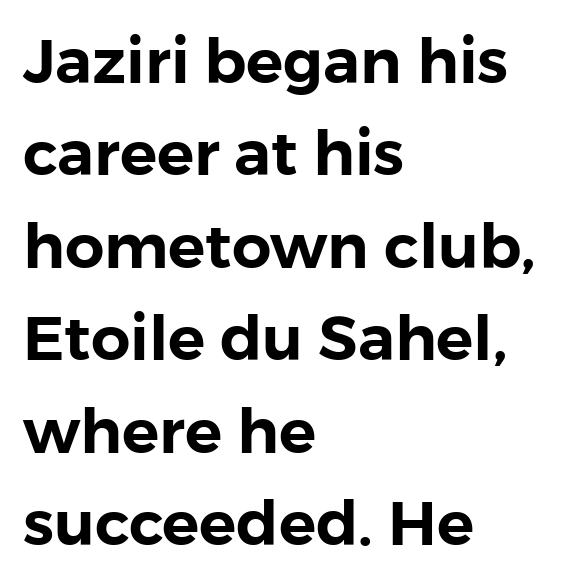
{"serif": "no", "italic": "no", "width": "normal", "stroke_contrast": "low", "x_height": "medium", "monospaced": "no", "underline": "no", "align": "left", "line_spacing": "normal", "line_spacing_ratio": 1.49, "letter_spacing": "normal", "letter_spacing_em": 0.0, "glyph_px": 62}
